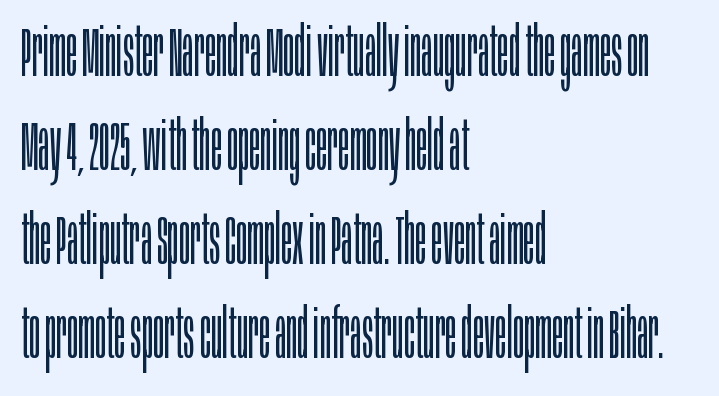
Upright lettering throughout. The specimen omits any rule beneath the text block's lines. Each letter keeps its own natural width here, so spacing adapts to shape. Compared with a centered layout, this one pins lines to the left instead.
